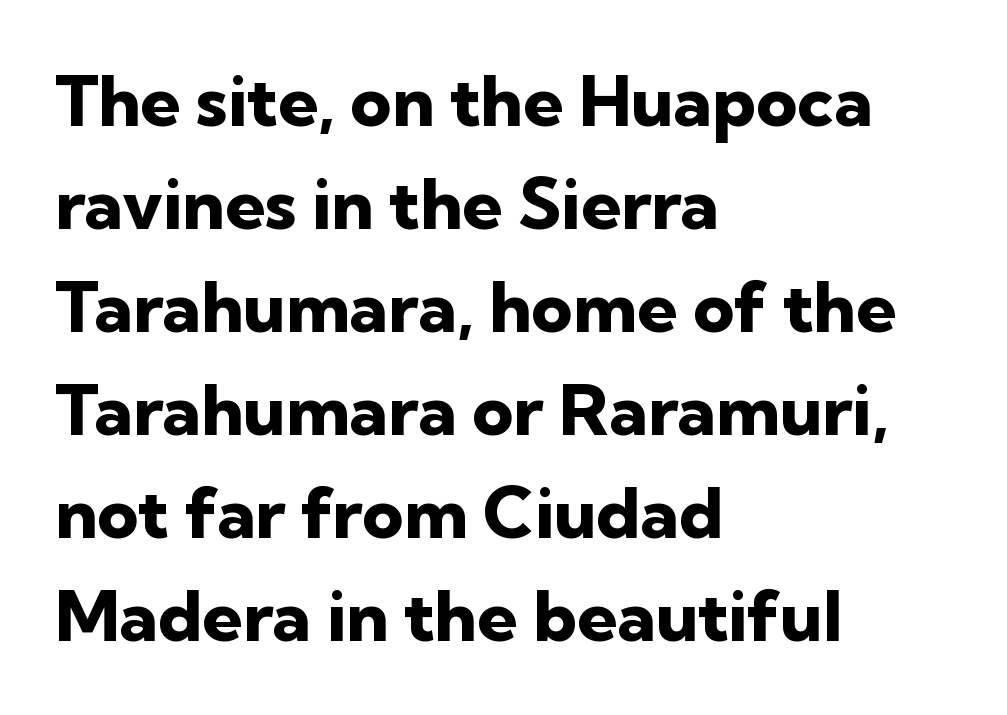
{"serif": "no", "italic": "no", "bold": "yes", "weight": "heavy", "width": "normal", "stroke_contrast": "low", "x_height": "medium", "monospaced": "no", "underline": "no", "align": "left", "line_spacing": "normal", "line_spacing_ratio": 1.45, "letter_spacing": "normal", "letter_spacing_em": 0.0, "glyph_px": 71}
